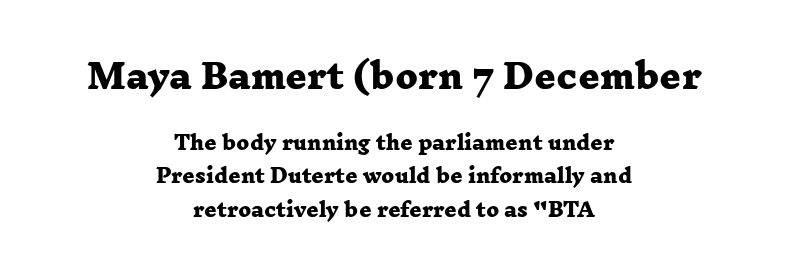
Q: Is the text bold? A: Yes.
Q: Is the typeface a serif or a sans-serif typeface? A: Serif.
Q: Is the text underlined? A: No.
Q: How is the paragraph aligned? A: Centered.
Q: Is the spacing between letters normal or unusually wide? A: Normal.
Q: Which block of text is set in a larger size, the first (top) or the second (bottom)? A: The first (top) one.
Q: Width (condensed, normal, or wide)? A: Wide.
Q: Stroke contrast? A: Low.
Q: x-height? A: Medium.
Q: Monospaced? A: No.
